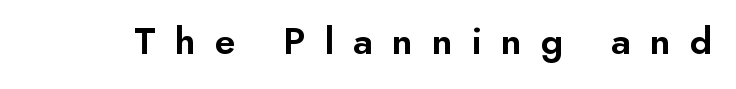
Q: Is the text bold? A: Semi-bold.
Q: Is the text italic (slanted)? A: No, it is upright.
Q: Is the typeface a serif or a sans-serif typeface? A: Sans-serif.
Q: Is the text underlined? A: No.
Q: Is the spacing between letters normal or unusually wide? A: Unusually wide.
Q: Width (condensed, normal, or wide)? A: Normal.
Q: Stroke contrast? A: Low.
Q: x-height? A: Small.
Q: Monospaced? A: No.
